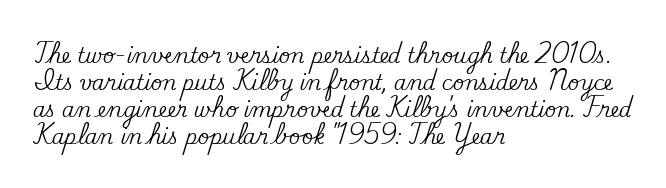
{"underline": "no", "align": "left", "line_spacing": "normal", "line_spacing_ratio": 1.35, "letter_spacing": "normal", "letter_spacing_em": 0.0, "glyph_px": 20}
